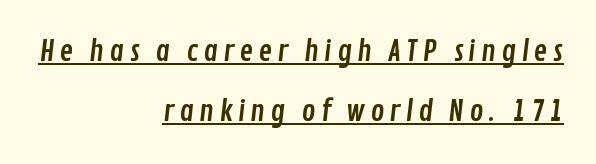
{"serif": "no", "width": "condensed", "stroke_contrast": "low", "x_height": "medium", "monospaced": "no", "underline": "yes", "align": "right", "line_spacing": "loose", "line_spacing_ratio": 2.08, "glyph_px": 29}
